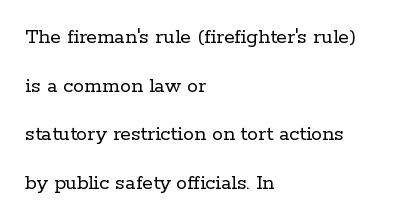
Is the block centered? No — it sits flush against the left margin. Is the letter spacing exaggerated? No — it looks like the ordinary default. The lines are spread far apart with generous leading. Is there any slant? The stems are plumb. Bare-footed words on every line.
